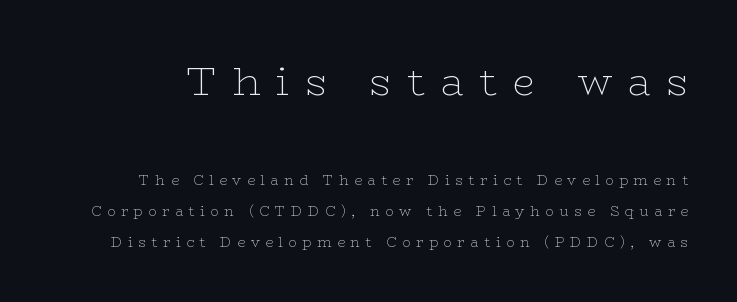
Q: Is the text bold? A: No.
Q: Is the text italic (slanted)? A: No, it is upright.
Q: Is the typeface a serif or a sans-serif typeface? A: Serif.
Q: Is the text underlined? A: No.
Q: Is the spacing between letters normal or unusually wide? A: Unusually wide.
Q: Is the spacing between lines tight, normal or loose? A: Loose.
Q: Which block of text is set in a larger size, the first (top) or the second (bottom)? A: The first (top) one.
Q: Width (condensed, normal, or wide)? A: Wide.
Q: Stroke contrast? A: Low.
Q: x-height? A: Medium.
Q: Monospaced? A: No.
